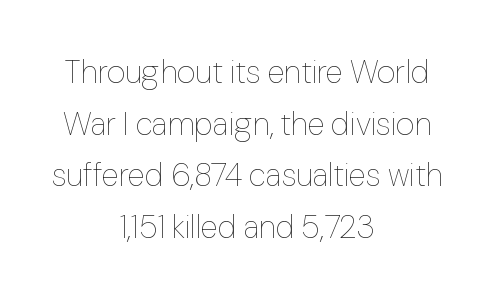
The image shows 32 px thin type, upright; set centered, normal line spacing (1.61x), normal letter spacing, not underlined; low stroke contrast and a medium x-height.
